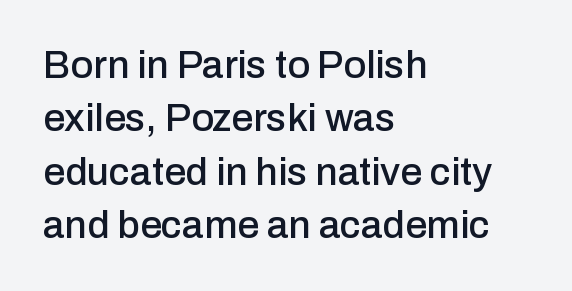
The image shows 39 px sans-serif type, upright; set left-aligned, normal line spacing (1.37x), normal letter spacing, not underlined; low stroke contrast and a medium x-height.
